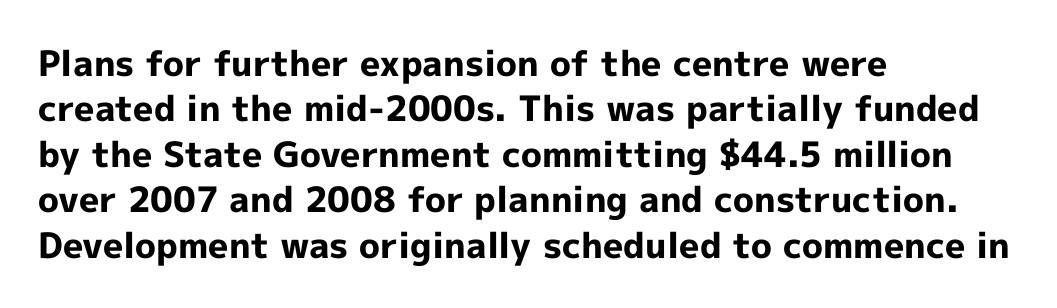
Q: Is the text bold? A: Yes.
Q: Is the text italic (slanted)? A: No, it is upright.
Q: Is the typeface a serif or a sans-serif typeface? A: Sans-serif.
Q: Is the text underlined? A: No.
Q: How is the paragraph aligned? A: Left-aligned.
Q: Is the spacing between letters normal or unusually wide? A: Normal.
Q: Is the spacing between lines tight, normal or loose? A: Normal.
Q: Width (condensed, normal, or wide)? A: Normal.
Q: x-height? A: Medium.
Q: Monospaced? A: No.
